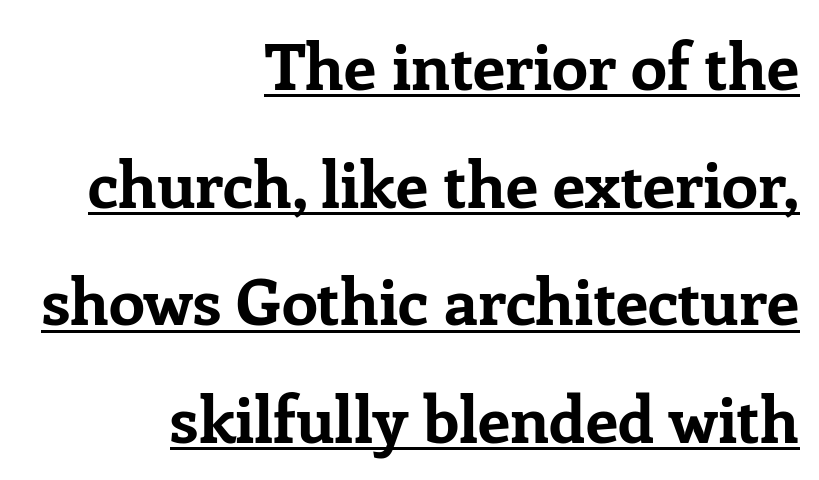
Q: Is the text bold? A: Yes.
Q: Is the text italic (slanted)? A: No, it is upright.
Q: Is the typeface a serif or a sans-serif typeface? A: Serif.
Q: Is the text underlined? A: Yes.
Q: How is the paragraph aligned? A: Right-aligned.
Q: Is the spacing between letters normal or unusually wide? A: Normal.
Q: Width (condensed, normal, or wide)? A: Normal.
Q: Stroke contrast? A: Low.
Q: x-height? A: Medium.
Q: Monospaced? A: No.
